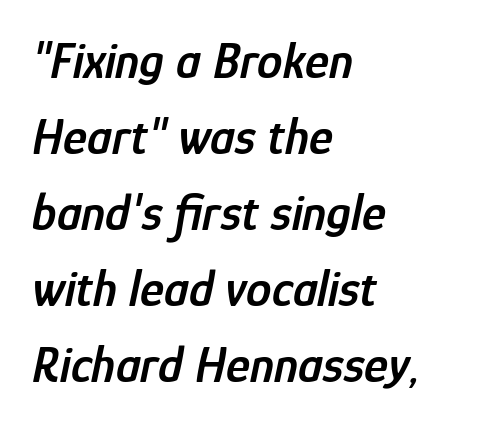
Q: Is the text bold? A: Semi-bold.
Q: Is the text italic (slanted)? A: Yes, it leans right by about 12 degrees.
Q: Is the text underlined? A: No.
Q: How is the paragraph aligned? A: Left-aligned.
Q: Is the spacing between letters normal or unusually wide? A: Normal.
Q: Is the spacing between lines tight, normal or loose? A: Normal.
Q: Width (condensed, normal, or wide)? A: Condensed.
Q: Stroke contrast? A: Low.
Q: x-height? A: Medium.
Q: Monospaced? A: No.
